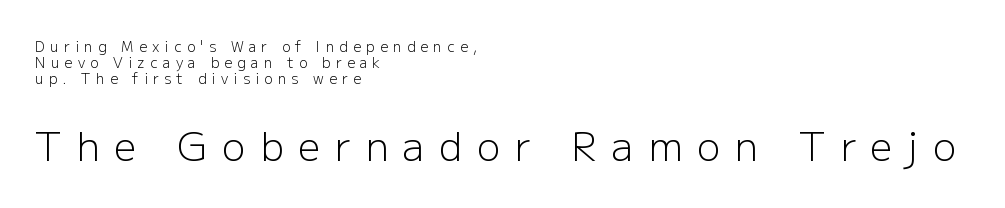
Q: Is the text bold? A: No.
Q: Is the text italic (slanted)? A: No, it is upright.
Q: Is the typeface a serif or a sans-serif typeface? A: Sans-serif.
Q: Is the text underlined? A: No.
Q: How is the paragraph aligned? A: Left-aligned.
Q: Is the spacing between letters normal or unusually wide? A: Unusually wide.
Q: Which block of text is set in a larger size, the first (top) or the second (bottom)? A: The second (bottom) one.
Q: Width (condensed, normal, or wide)? A: Normal.
Q: Stroke contrast? A: Low.
Q: x-height? A: Medium.
Q: Monospaced? A: No.
